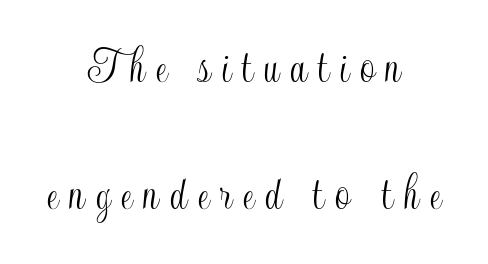
Where is the straight margin? There isn't one; the lines are centered. A typesetter would call this proportional, since set widths differ per character. Check the space under the baseline: it is left empty. Words appear elongated and porous because spacing is wide. Compared with typical paragraphs, the rows here are farther apart.
